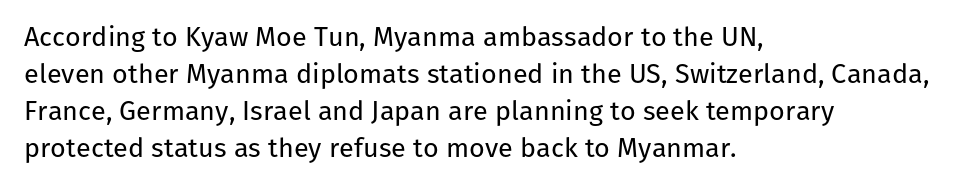
{"italic": "no", "bold": "no", "underline": "no", "align": "left", "line_spacing": "normal", "line_spacing_ratio": 1.37, "letter_spacing": "normal", "letter_spacing_em": 0.0, "glyph_px": 27}
